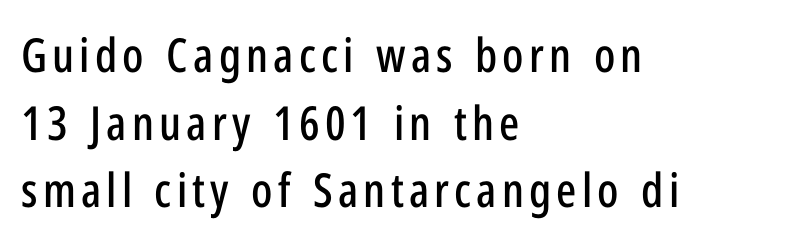
The image shows 47 px condensed sans-serif type, upright; set left-aligned, normal line spacing (1.44x), not underlined; low stroke contrast and a medium x-height.
